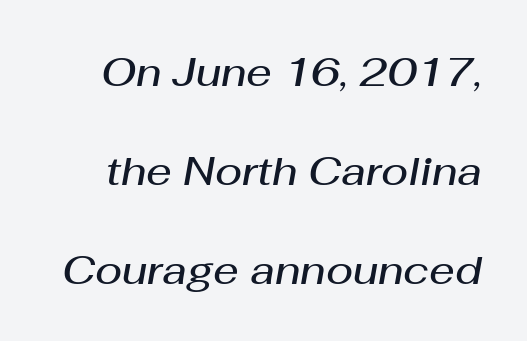
{"italic": "yes", "lean": "right", "slant_degrees": 10, "bold": "semi", "weight": "semibold", "width": "normal", "stroke_contrast": "medium", "x_height": "medium", "monospaced": "no", "underline": "no", "line_spacing": "loose", "line_spacing_ratio": 2.47, "letter_spacing": "normal", "letter_spacing_em": 0.0, "glyph_px": 40}
